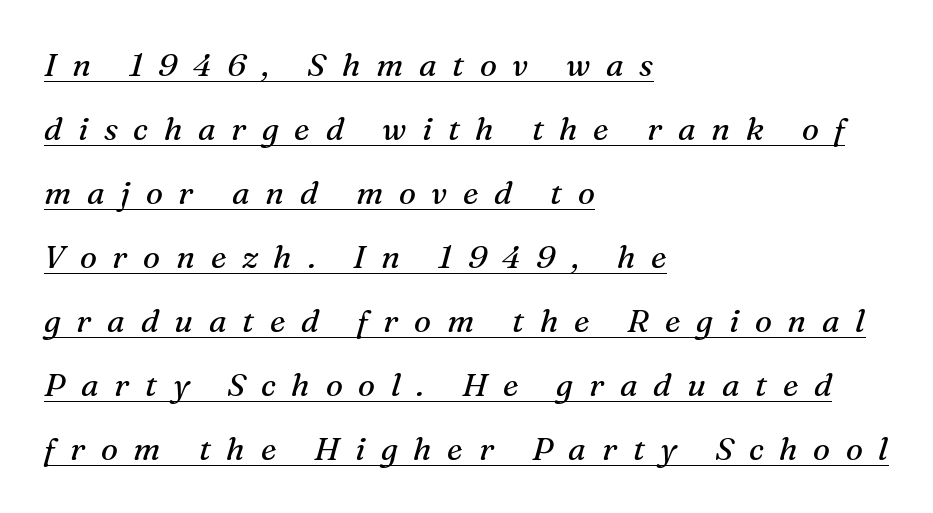
The image shows 32 px regular-weight serif type, italic (leaning right); set left-aligned, loose line spacing (2.0x), unusually wide letter spacing (+0.49 em), underlined; medium stroke contrast and a medium x-height.
